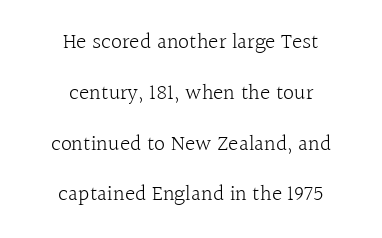
Tall strokes in this sample are plumb rather than angled. Which margin do the lines hug? Neither — every line sits in the middle. Descenders are the only things crossing below the line. No heavy texture on the line: the type isn't bold. One glance says open: line gaps are wider than usual.
